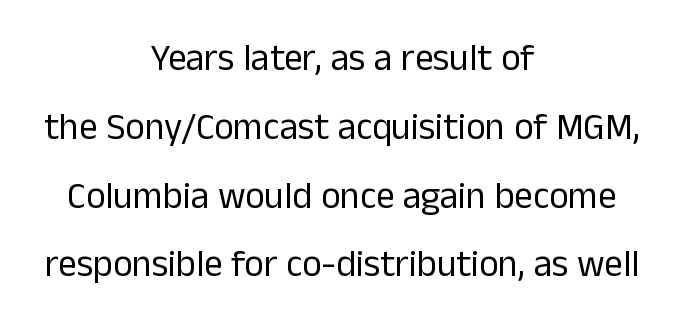
Q: Is the text bold? A: No.
Q: Is the text italic (slanted)? A: No, it is upright.
Q: Is the typeface a serif or a sans-serif typeface? A: Sans-serif.
Q: Is the text underlined? A: No.
Q: How is the paragraph aligned? A: Centered.
Q: Is the spacing between letters normal or unusually wide? A: Normal.
Q: Width (condensed, normal, or wide)? A: Normal.
Q: Stroke contrast? A: Low.
Q: x-height? A: Medium.
Q: Monospaced? A: No.
